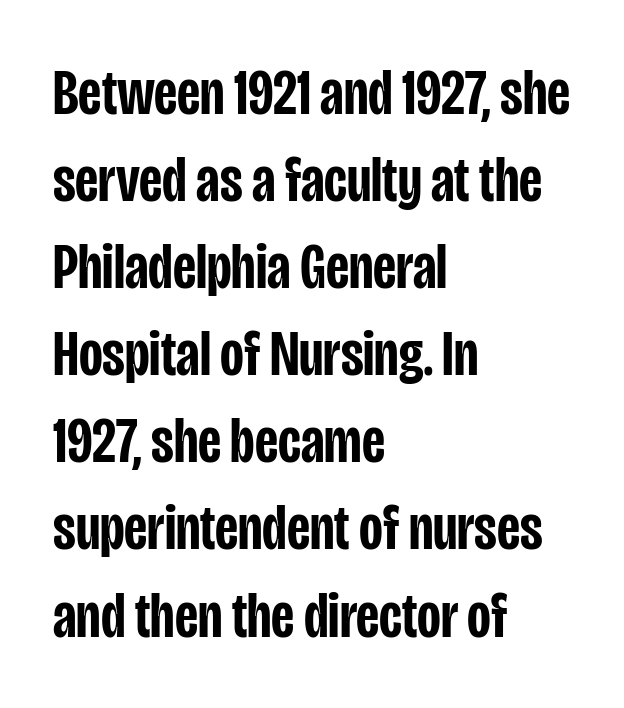
Q: Is the text bold? A: Semi-bold.
Q: Is the text italic (slanted)? A: No, it is upright.
Q: Is the typeface a serif or a sans-serif typeface? A: Sans-serif.
Q: Is the text underlined? A: No.
Q: How is the paragraph aligned? A: Left-aligned.
Q: Is the spacing between letters normal or unusually wide? A: Normal.
Q: Is the spacing between lines tight, normal or loose? A: Normal.
Q: Width (condensed, normal, or wide)? A: Condensed.
Q: Stroke contrast? A: Low.
Q: x-height? A: Large.
Q: Monospaced? A: No.
